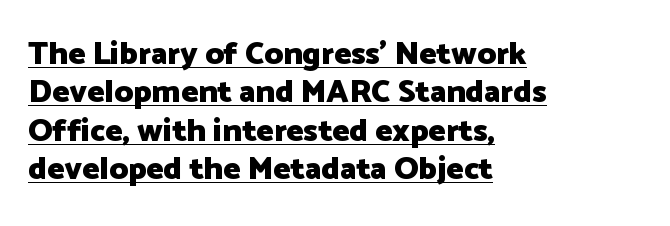
Character widths vary here, with narrow letters taking less room than wide ones. Upright lettering throughout. Line starts are locked; line ends wander. Observe the ordinary spacing: letters are neighbours, not strangers. Observe the absence of serifs on each vertical stroke in this sample. Underlining? Definitely there.
